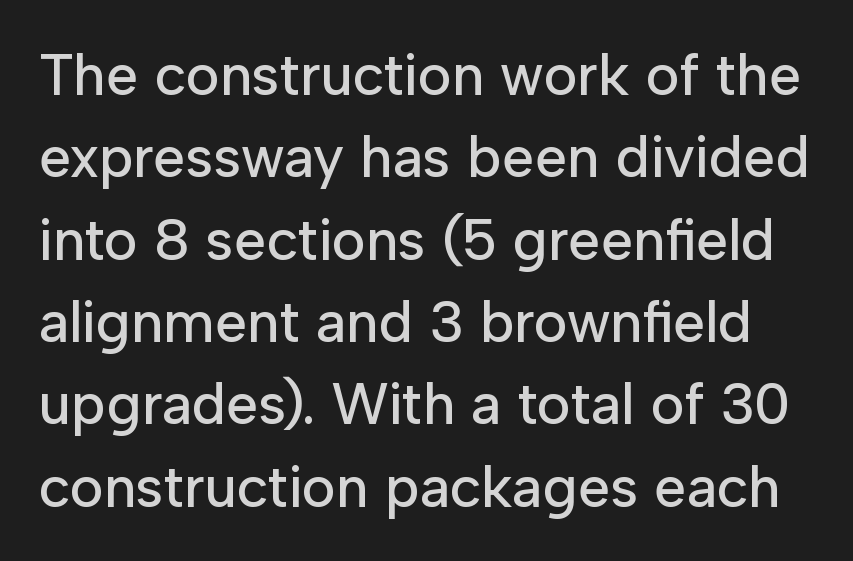
The image shows 58 px sans-serif type, upright; set normal line spacing (1.42x), normal letter spacing, not underlined; low stroke contrast and a medium x-height.
